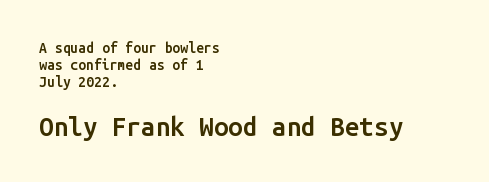
The later block is typeset at a bigger size than the earlier block. The face used here is rendered with its standard letterfit. Notice the strokes are somewhat thickened but not fully heavy: this is a semibold. Italic? Not at all — the glyphs are vertical. The strip under each line holds only bare page.
